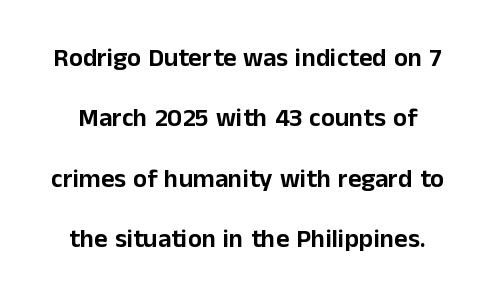
Q: Is the text italic (slanted)? A: No, it is upright.
Q: Is the text underlined? A: No.
Q: Is the spacing between letters normal or unusually wide? A: Normal.
Q: Is the spacing between lines tight, normal or loose? A: Loose.
